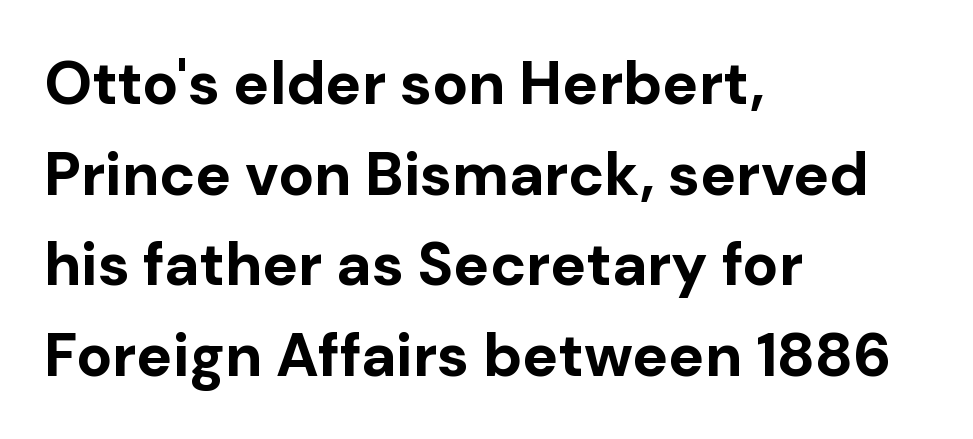
These lines keep a tight, regular rhythm from letter to letter. Notice how the passage keeps a crisp vertical edge on the left only. This sample uses a sans-serif face. Anything drawn beneath the words? Only blank space.
